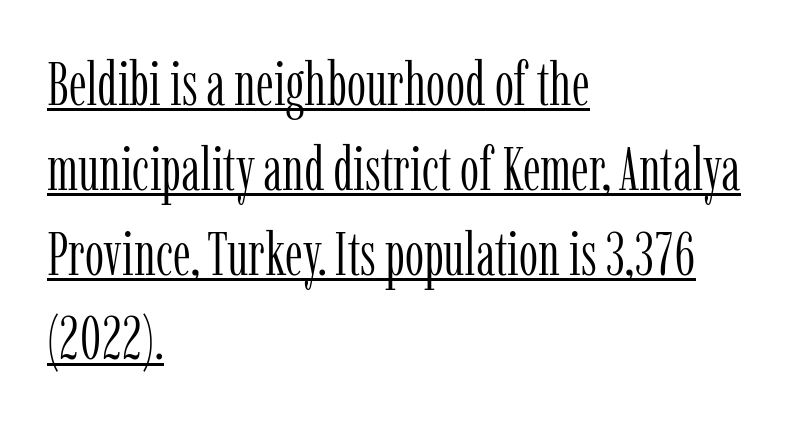
Q: Is the text bold? A: No.
Q: Is the text italic (slanted)? A: No, it is upright.
Q: Is the typeface a serif or a sans-serif typeface? A: Serif.
Q: Is the text underlined? A: Yes.
Q: How is the paragraph aligned? A: Left-aligned.
Q: Is the spacing between letters normal or unusually wide? A: Normal.
Q: Is the spacing between lines tight, normal or loose? A: Normal.
Q: Width (condensed, normal, or wide)? A: Condensed.
Q: Stroke contrast? A: Low.
Q: x-height? A: Medium.
Q: Monospaced? A: No.
